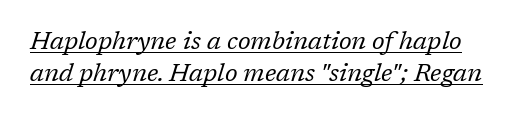
Q: Is the text bold? A: No.
Q: Is the text italic (slanted)? A: Yes, it leans right by about 17 degrees.
Q: Is the text underlined? A: Yes.
Q: Is the spacing between letters normal or unusually wide? A: Normal.
Q: Is the spacing between lines tight, normal or loose? A: Normal.
